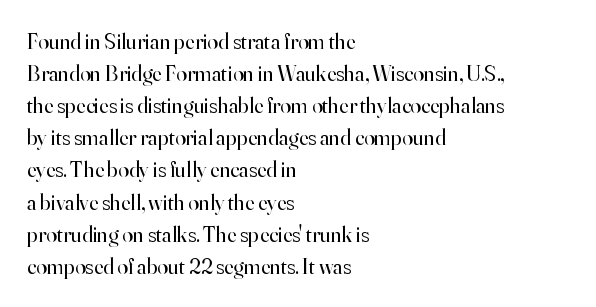
Q: Is the text bold? A: No.
Q: Is the text italic (slanted)? A: No, it is upright.
Q: Is the text underlined? A: No.
Q: How is the paragraph aligned? A: Left-aligned.
Q: Is the spacing between letters normal or unusually wide? A: Normal.
Q: Is the spacing between lines tight, normal or loose? A: Normal.
